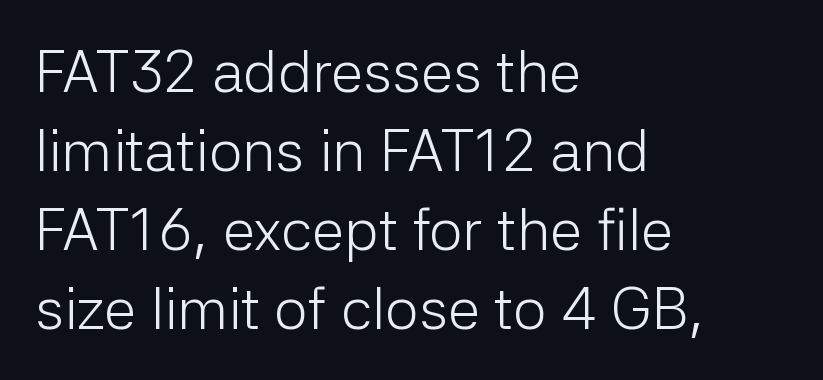
{"serif": "no", "italic": "no", "bold": "no", "weight": "light", "width": "normal", "stroke_contrast": "low", "x_height": "medium", "monospaced": "no", "underline": "no", "align": "left", "line_spacing": "normal", "line_spacing_ratio": 1.34, "letter_spacing": "normal", "letter_spacing_em": 0.0, "glyph_px": 59}
